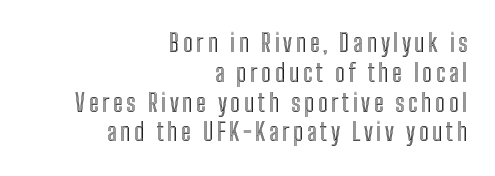
The image shows 24 px text type, upright; set right-aligned, line spacing 1.24x, not underlined.
